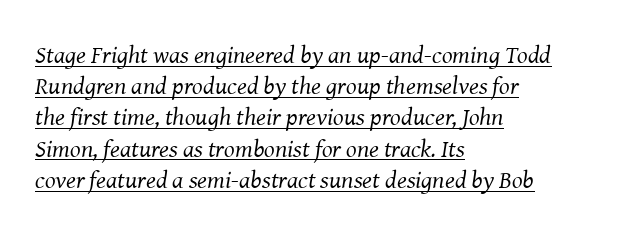
{"italic": "yes", "lean": "right", "slant_degrees": 8, "bold": "no", "underline": "yes", "align": "left", "line_spacing": "normal", "line_spacing_ratio": 1.25, "letter_spacing": "normal", "letter_spacing_em": 0.0, "glyph_px": 25}
